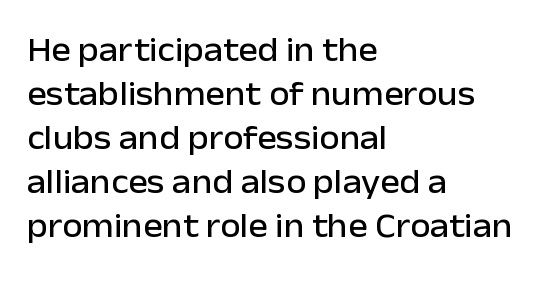
The image shows 33 px sans-serif type, upright; set left-aligned, normal line spacing (1.33x), normal letter spacing, not underlined; low stroke contrast and a medium x-height.
